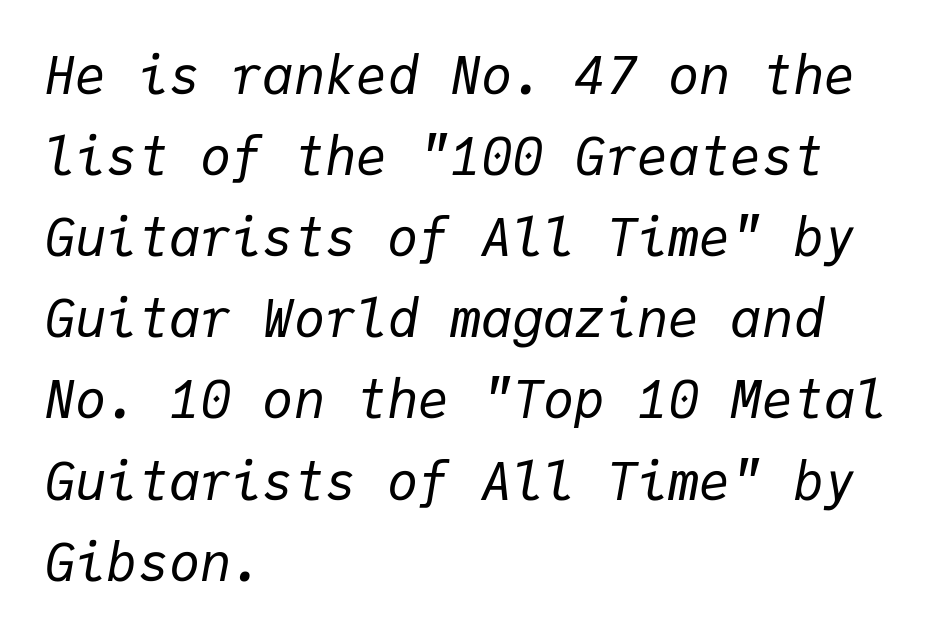
The typeface has the unassuming heft of standard copy or less. The zone under the glyphs is completely vacant. The paragraph shown leans on its left margin. Summary of vertical rhythm: regular, with standard interline spacing. Looking at the ascenders, they clearly lean. Is this a fixed-width face? Yes — each glyph sits in an identical cell.
